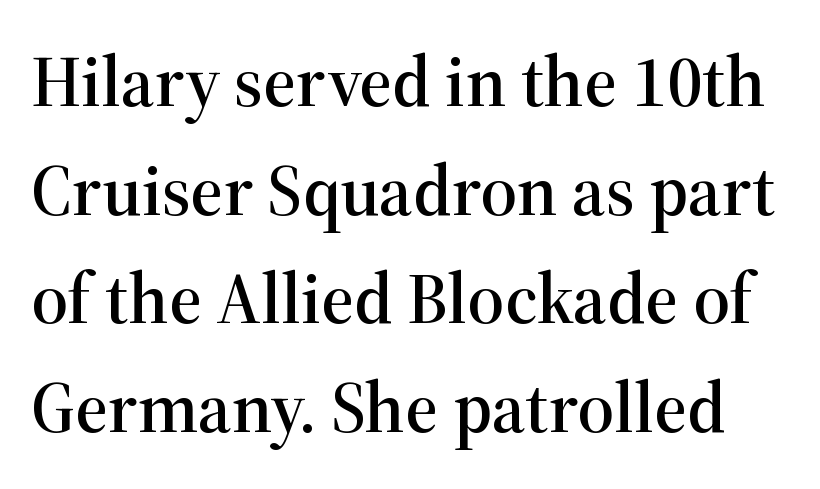
{"serif": "yes", "italic": "no", "width": "normal", "stroke_contrast": "high", "x_height": "medium", "monospaced": "no", "underline": "no", "line_spacing": "normal", "line_spacing_ratio": 1.51, "letter_spacing": "normal", "letter_spacing_em": 0.0, "glyph_px": 72}
